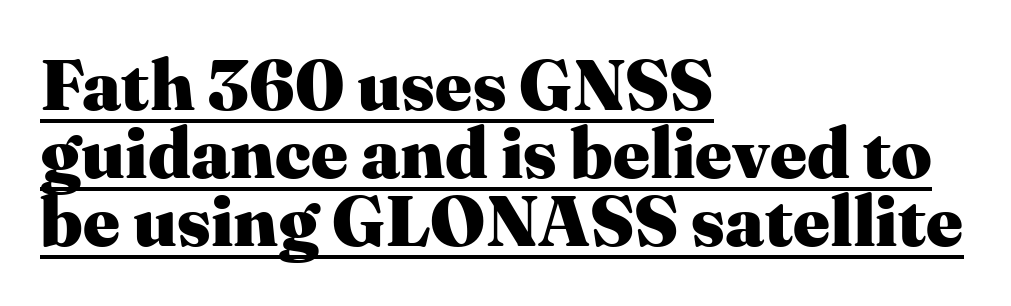
{"serif": "yes", "italic": "no", "bold": "yes", "weight": "heavy", "width": "normal", "stroke_contrast": "medium", "x_height": "medium", "monospaced": "no", "underline": "yes", "align": "left", "line_spacing": "tight", "line_spacing_ratio": 0.96, "letter_spacing": "normal", "letter_spacing_em": 0.0, "glyph_px": 71}
